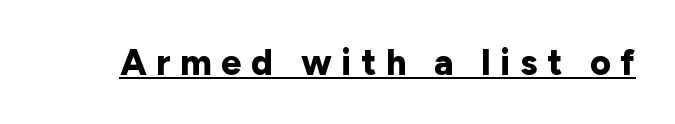
These lines are composed in type without serifs. Caption: expanded tracking, letters set apart. You could not count columns in this text — the font is proportionally spaced. It's the straight-up-and-down kind of type. Caption: bold face, heavy strokes. Check the space under the baseline: a stroke is drawn there.
